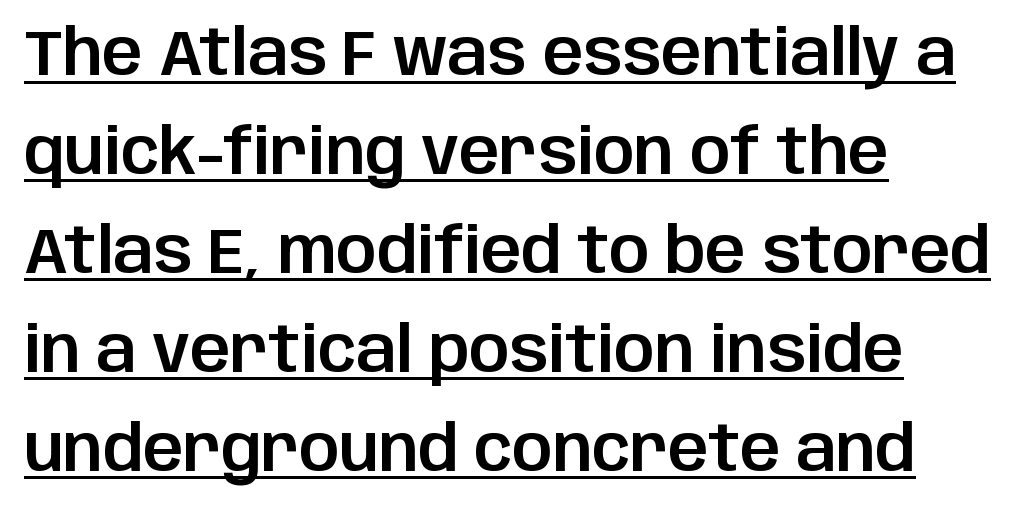
{"serif": "no", "italic": "no", "width": "normal", "stroke_contrast": "low", "x_height": "large", "monospaced": "no", "underline": "yes", "align": "left", "line_spacing": "normal", "line_spacing_ratio": 1.57, "letter_spacing": "normal", "letter_spacing_em": 0.0, "glyph_px": 63}
